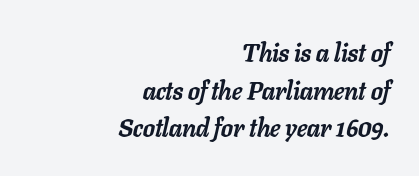
The image shows 25 px bold type, italic (leaning right); set right-aligned, normal line spacing (1.51x), normal letter spacing, not underlined.
